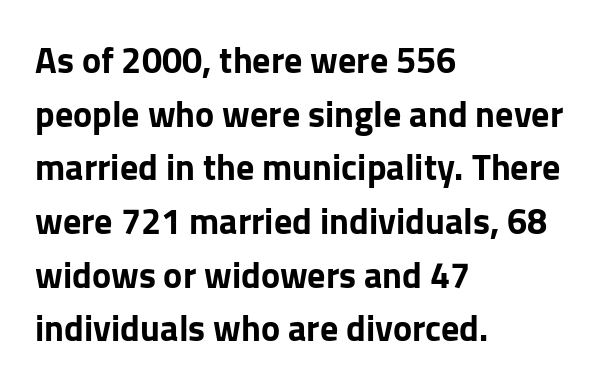
{"serif": "no", "italic": "no", "width": "normal", "stroke_contrast": "low", "x_height": "medium", "monospaced": "no", "underline": "no", "align": "left", "line_spacing": "normal", "line_spacing_ratio": 1.49, "letter_spacing": "normal", "letter_spacing_em": 0.0, "glyph_px": 36}
